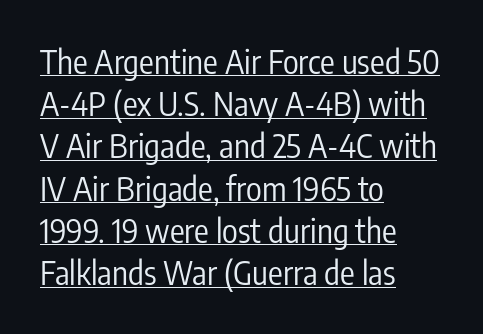
The image shows 33 px regular-weight, condensed sans-serif type, upright; set left-aligned, normal line spacing (1.28x), normal letter spacing, underlined; low stroke contrast and a medium x-height.
